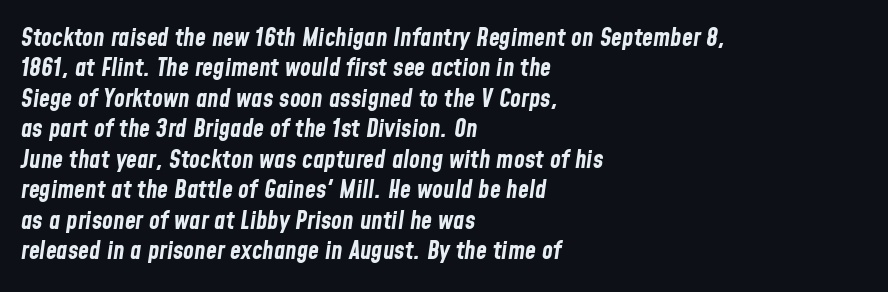
{"italic": "yes", "lean": "right", "slant_degrees": 8, "bold": "yes", "underline": "no", "align": "left", "line_spacing_ratio": 1.22, "letter_spacing": "normal", "letter_spacing_em": 0.0, "glyph_px": 25}
